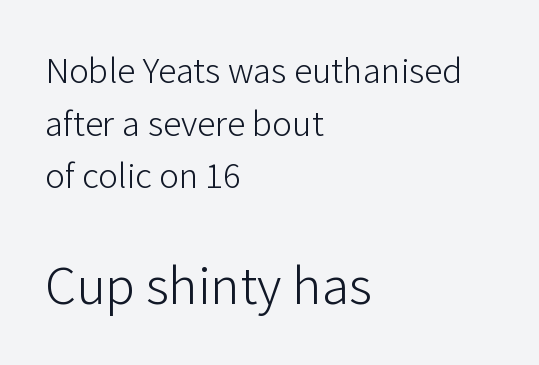
Q: Is the text bold? A: No.
Q: Is the text italic (slanted)? A: No, it is upright.
Q: Is the typeface a serif or a sans-serif typeface? A: Sans-serif.
Q: Is the text underlined? A: No.
Q: How is the paragraph aligned? A: Left-aligned.
Q: Is the spacing between letters normal or unusually wide? A: Normal.
Q: Is the spacing between lines tight, normal or loose? A: Normal.
Q: Which block of text is set in a larger size, the first (top) or the second (bottom)? A: The second (bottom) one.
Q: Width (condensed, normal, or wide)? A: Normal.
Q: Stroke contrast? A: Low.
Q: x-height? A: Medium.
Q: Monospaced? A: No.
